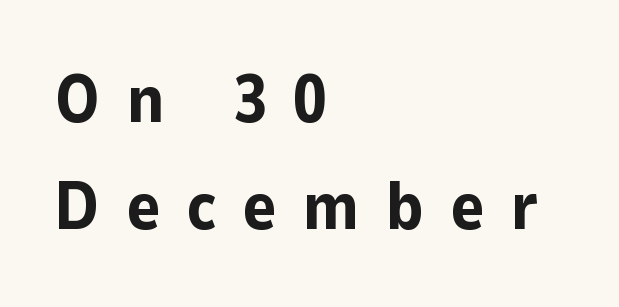
Q: Is the text bold? A: Yes.
Q: Is the text italic (slanted)? A: No, it is upright.
Q: Is the typeface a serif or a sans-serif typeface? A: Sans-serif.
Q: Is the text underlined? A: No.
Q: How is the paragraph aligned? A: Left-aligned.
Q: Is the spacing between letters normal or unusually wide? A: Unusually wide.
Q: Is the spacing between lines tight, normal or loose? A: Normal.
Q: Width (condensed, normal, or wide)? A: Normal.
Q: Stroke contrast? A: Low.
Q: x-height? A: Medium.
Q: Monospaced? A: No.
